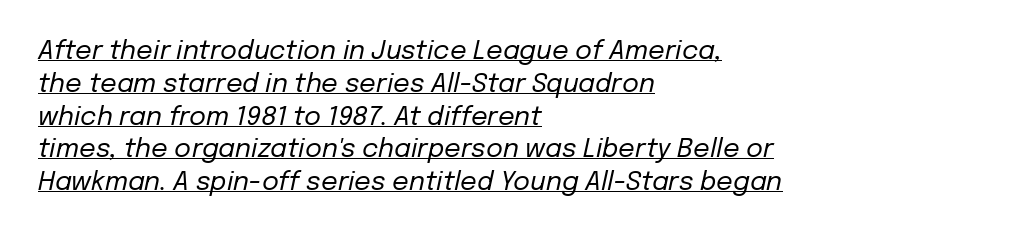
The image shows 26 px text type, italic (leaning right); set left-aligned, normal line spacing (1.26x), normal letter spacing, underlined.
